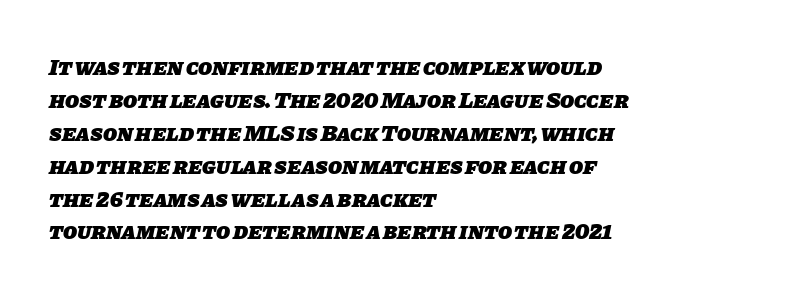
Q: Is the text bold? A: Yes.
Q: Is the text underlined? A: No.
Q: How is the paragraph aligned? A: Left-aligned.
Q: Is the spacing between letters normal or unusually wide? A: Normal.
Q: Is the spacing between lines tight, normal or loose? A: Normal.
